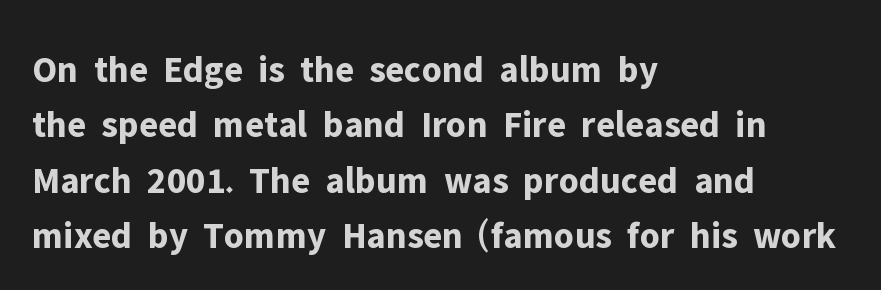
Q: Is the text bold? A: Yes.
Q: Is the text italic (slanted)? A: No, it is upright.
Q: Is the typeface a serif or a sans-serif typeface? A: Sans-serif.
Q: Is the text underlined? A: No.
Q: How is the paragraph aligned? A: Left-aligned.
Q: Is the spacing between letters normal or unusually wide? A: Normal.
Q: Is the spacing between lines tight, normal or loose? A: Normal.
Q: Width (condensed, normal, or wide)? A: Normal.
Q: Stroke contrast? A: Low.
Q: x-height? A: Medium.
Q: Monospaced? A: No.
